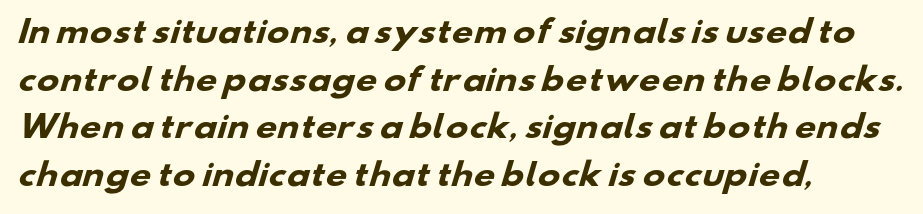
The image shows 30 px heavy, wide sans-serif type; set left-aligned, normal line spacing (1.59x), normal letter spacing, not underlined; low stroke contrast and a small x-height.
